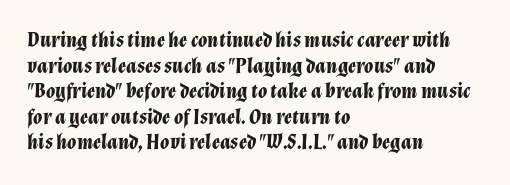
{"italic": "yes", "lean": "right", "slant_degrees": 12, "bold": "yes", "underline": "no", "align": "left", "line_spacing_ratio": 1.22, "letter_spacing": "normal", "letter_spacing_em": 0.0, "glyph_px": 21}
